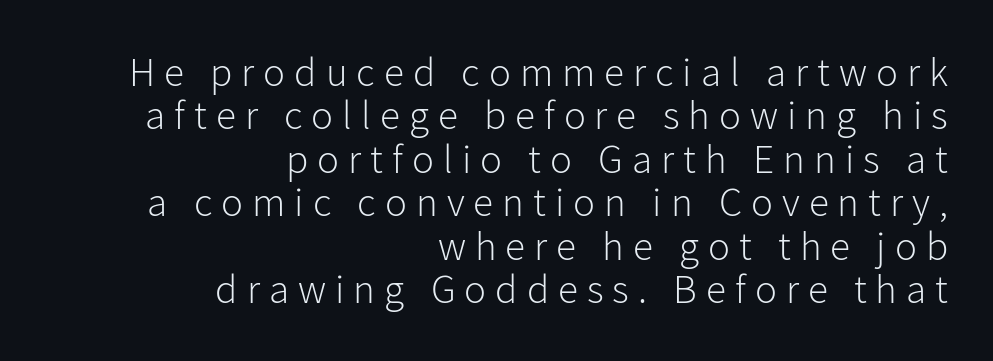
A quiet, ordinary-to-light weight characterises the typeface. One glance says dense: line gaps are narrower than usual. The typeface chosen for these lines omits serifs. Spacing between characters has been opened up far beyond the box default. The typography opts for an upright posture over an oblique one. A typesetter would call this proportional, since set widths differ per character.
